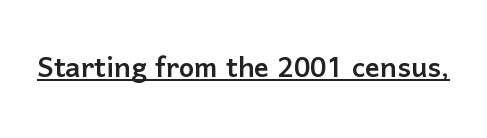
The image shows 37 px sans-serif type, upright; set normal letter spacing, underlined; low stroke contrast and a medium x-height.
